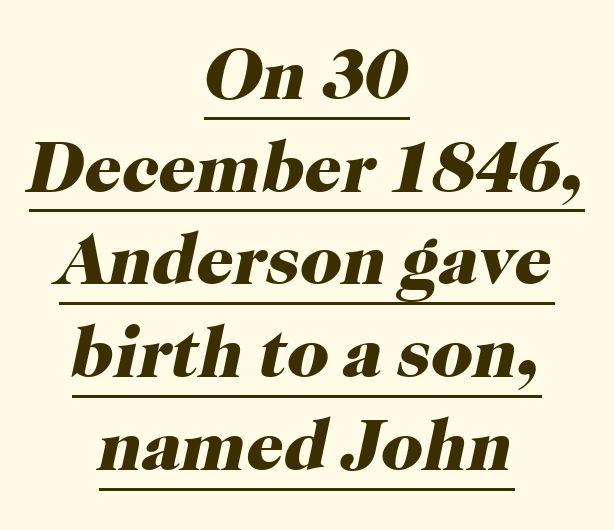
The compositor balanced each line on the midline. Unlike a clean sans, this face finishes its strokes with serifs. Default kerning and tracking; the words read as compact shapes. This is oblique type, the kind used for emphasis or titles.
